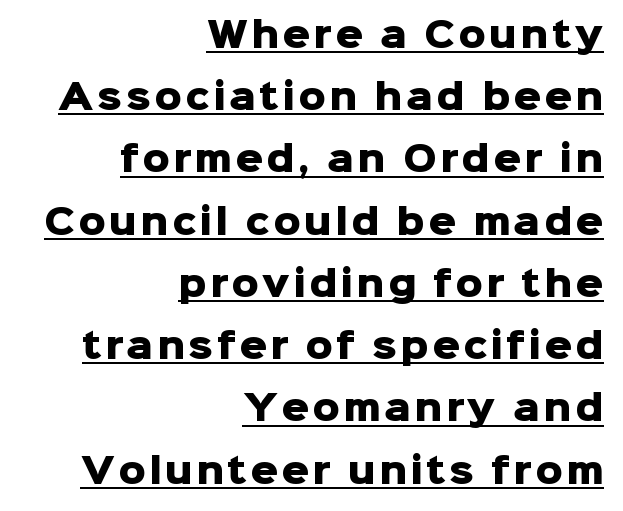
The image shows 34 px heavy sans-serif type, upright; set right-aligned, line spacing 1.83x, underlined; low stroke contrast and a medium x-height.
